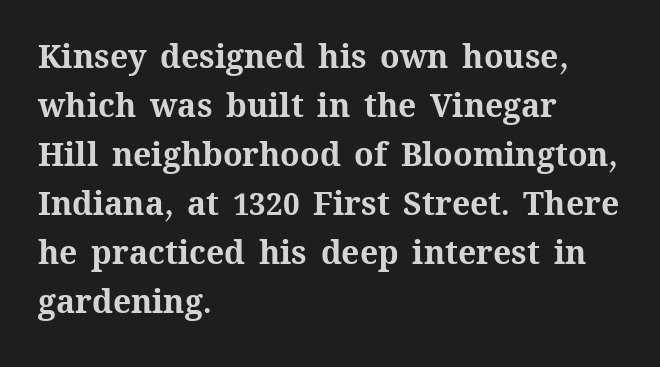
{"italic": "no", "bold": "yes", "weight": "bold", "width": "normal", "stroke_contrast": "medium", "x_height": "medium", "monospaced": "no", "underline": "no", "align": "left", "line_spacing": "normal", "line_spacing_ratio": 1.53, "letter_spacing": "normal", "letter_spacing_em": 0.0, "glyph_px": 32}
